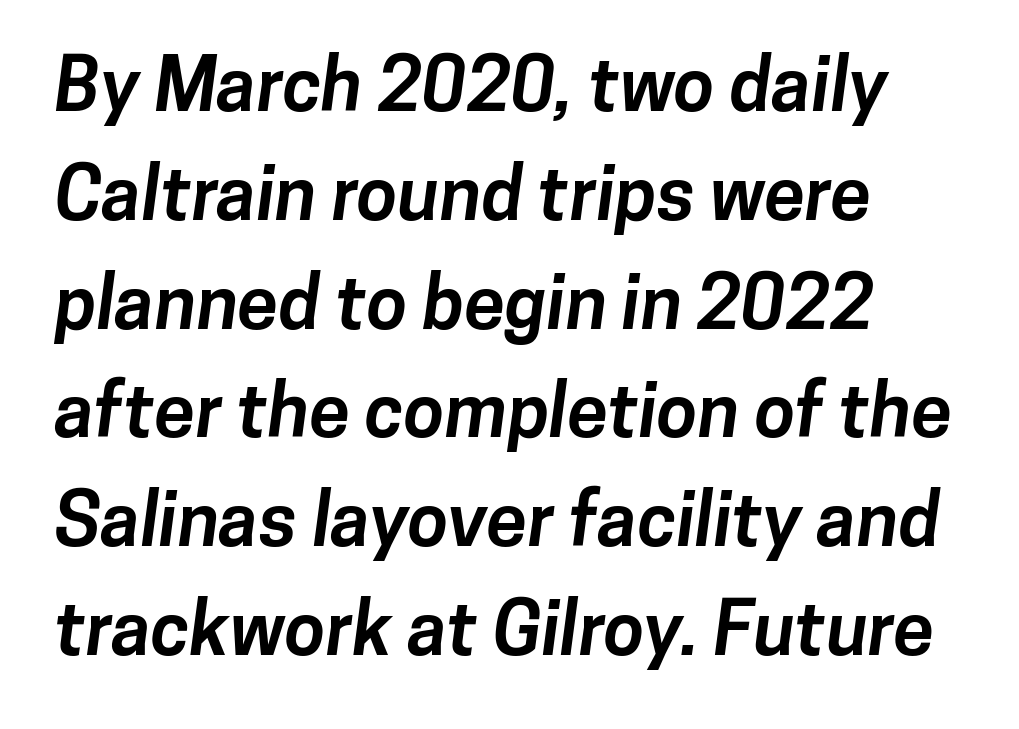
Q: Is the text bold? A: Yes.
Q: Is the typeface a serif or a sans-serif typeface? A: Sans-serif.
Q: Is the text underlined? A: No.
Q: How is the paragraph aligned? A: Left-aligned.
Q: Is the spacing between letters normal or unusually wide? A: Normal.
Q: Is the spacing between lines tight, normal or loose? A: Normal.
Q: Width (condensed, normal, or wide)? A: Normal.
Q: Stroke contrast? A: Low.
Q: x-height? A: Medium.
Q: Monospaced? A: No.
